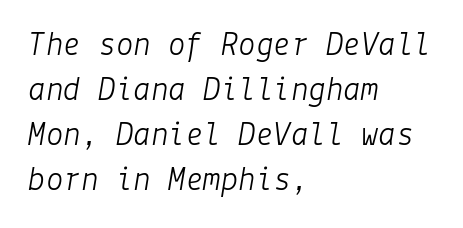
Q: Is the text bold? A: No.
Q: Is the text italic (slanted)? A: Yes, it leans right by about 9 degrees.
Q: Is the text underlined? A: No.
Q: How is the paragraph aligned? A: Left-aligned.
Q: Is the spacing between letters normal or unusually wide? A: Normal.
Q: Is the spacing between lines tight, normal or loose? A: Normal.
Q: Width (condensed, normal, or wide)? A: Normal.
Q: Stroke contrast? A: Low.
Q: x-height? A: Medium.
